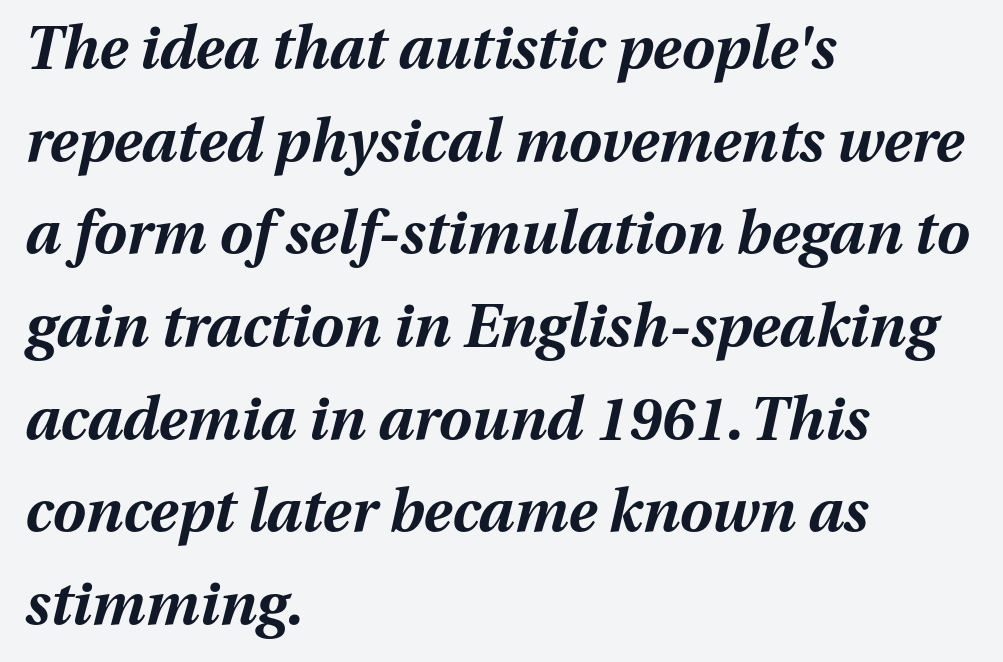
The image shows 59 px bold type, italic (leaning right); set left-aligned, normal line spacing (1.57x), normal letter spacing, not underlined; medium stroke contrast and a medium x-height.
